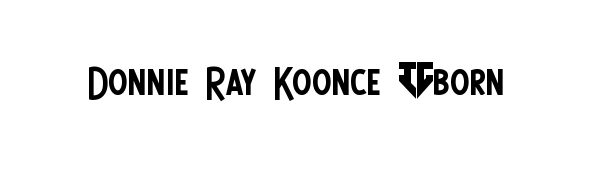
{"serif": "no", "italic": "no", "bold": "no", "weight": "regular", "width": "condensed", "stroke_contrast": "low", "x_height": "large", "monospaced": "no", "underline": "no", "letter_spacing": "normal", "letter_spacing_em": 0.0, "glyph_px": 58}
